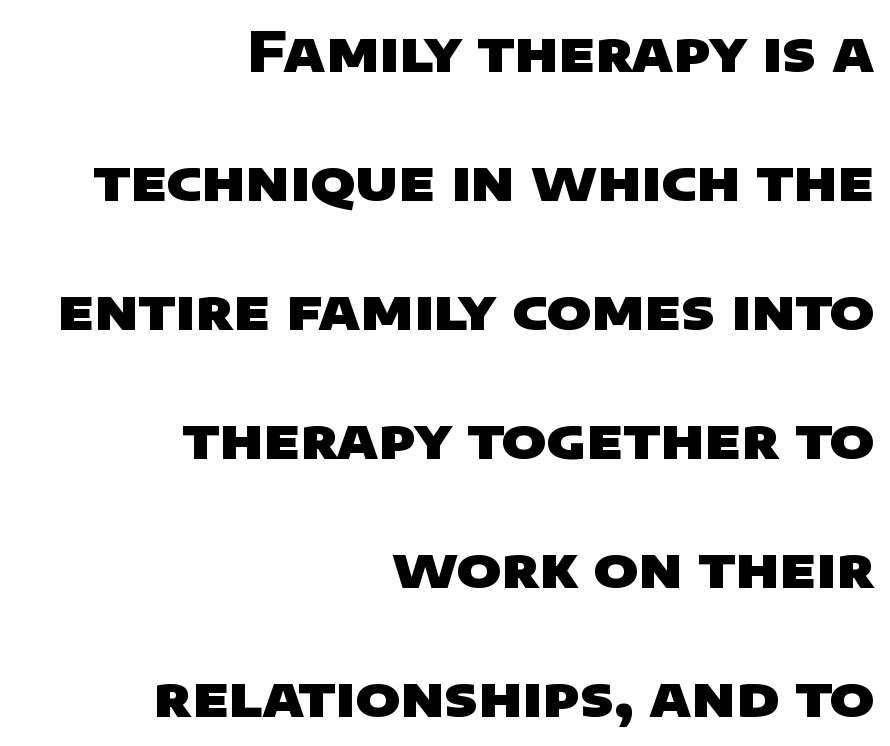
Q: Is the text bold? A: Yes.
Q: Is the typeface a serif or a sans-serif typeface? A: Sans-serif.
Q: Is the text underlined? A: No.
Q: How is the paragraph aligned? A: Right-aligned.
Q: Is the spacing between letters normal or unusually wide? A: Normal.
Q: Is the spacing between lines tight, normal or loose? A: Loose.
Q: Width (condensed, normal, or wide)? A: Wide.
Q: Stroke contrast? A: Low.
Q: x-height? A: Large.
Q: Monospaced? A: No.
